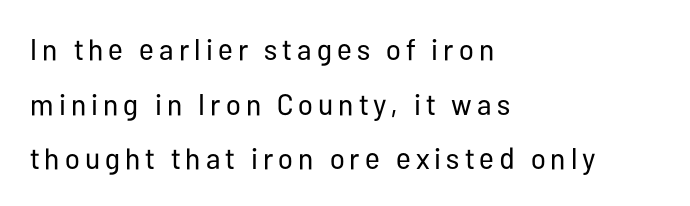
The image shows 30 px regular-weight, condensed sans-serif type, upright; set left-aligned, line spacing 1.82x, not underlined; low stroke contrast and a medium x-height.
